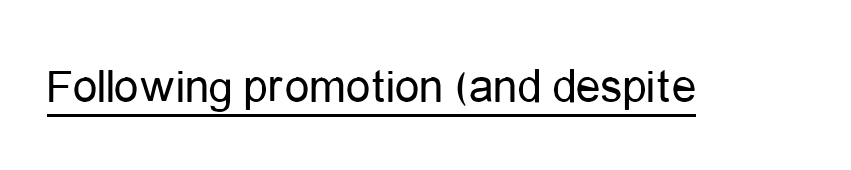
The horizontal fit of the characters is conventional and even. Quick note: not italic, upright. The weight tops out at a normal text grade. A baseline rule has been typeset under these characters.
